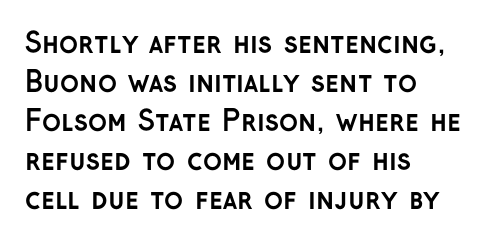
The image shows 28 px semibold sans-serif type, upright; set left-aligned, normal line spacing (1.39x), normal letter spacing, not underlined; low stroke contrast and a medium x-height.
